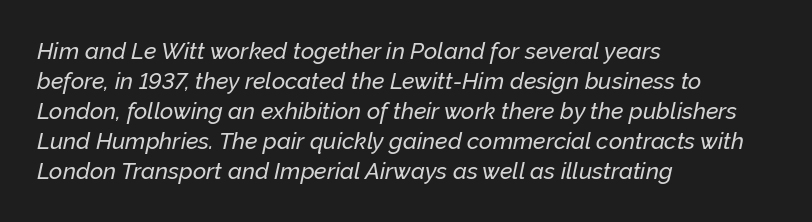
The image shows 23 px text type, italic (leaning right); set left-aligned, normal line spacing (1.3x), normal letter spacing, not underlined.
